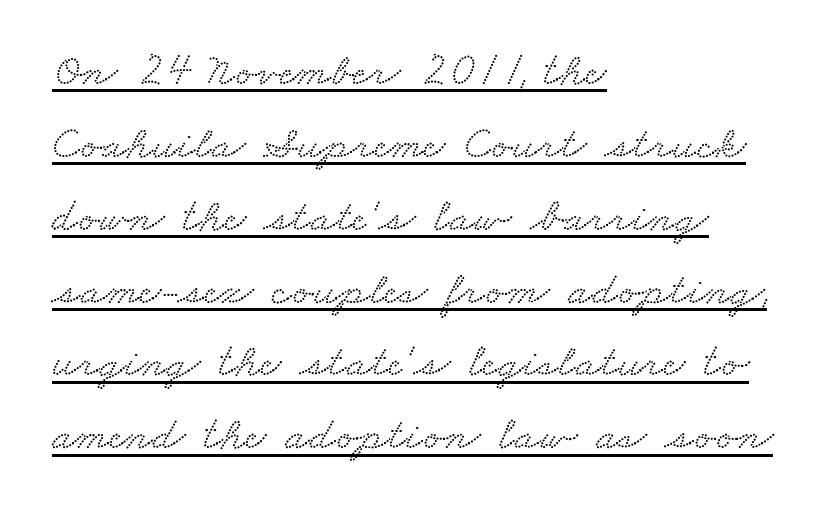
Q: Is the typeface a serif or a sans-serif typeface? A: Serif.
Q: Is the text underlined? A: Yes.
Q: How is the paragraph aligned? A: Left-aligned.
Q: Is the spacing between letters normal or unusually wide? A: Normal.
Q: Is the spacing between lines tight, normal or loose? A: Normal.
Q: Width (condensed, normal, or wide)? A: Wide.
Q: Stroke contrast? A: Low.
Q: x-height? A: Small.
Q: Monospaced? A: No.
